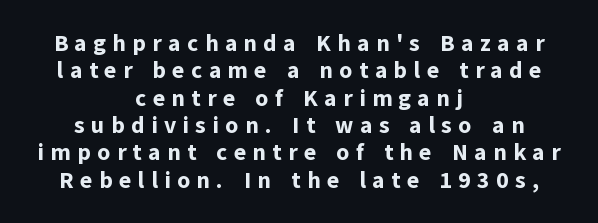
The image shows 23 px bold type, upright; set centered, line spacing 1.19x, unusually wide letter spacing (+0.28 em), not underlined.
